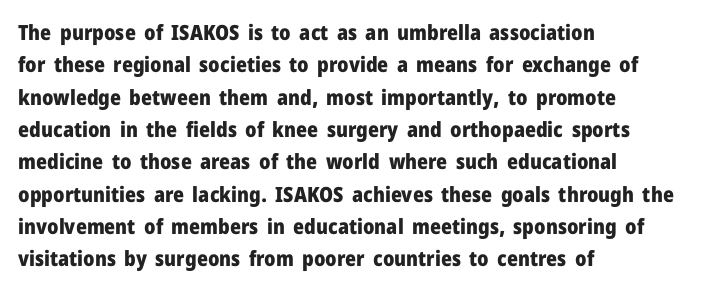
Unlike italic type, these characters show no tilt at all. Line starts are locked; line ends wander. Characters follow at the spacing the type designer built in. On the weight axis this lands at bold, roughly 700. The passage shown is not underscored anywhere.
